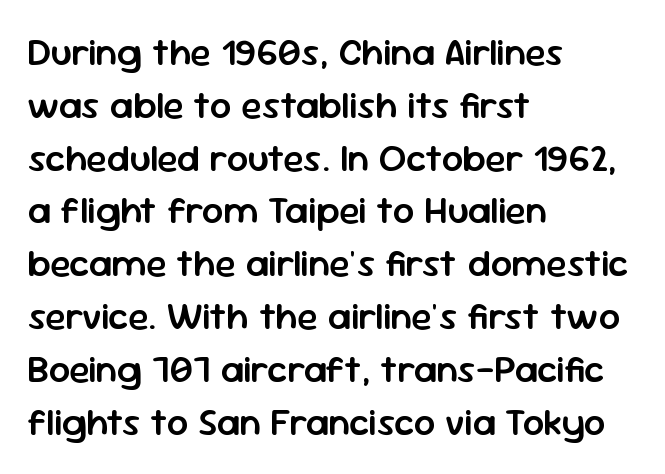
{"serif": "no", "italic": "no", "bold": "semi", "weight": "semibold", "width": "normal", "stroke_contrast": "low", "x_height": "medium", "monospaced": "no", "underline": "no", "align": "left", "line_spacing": "normal", "line_spacing_ratio": 1.39, "letter_spacing": "normal", "letter_spacing_em": 0.0, "glyph_px": 38}
